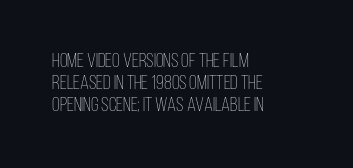
A bare baseline throughout the passage. Reading down the column, the eye jumps only a short way to each next line. Heaviness? Minimal to ordinary, like unemphasized prose. The rag falls on the right side of this text block. Characters follow at the spacing the type designer built in. Ascenders rise straight up at ninety degrees.
